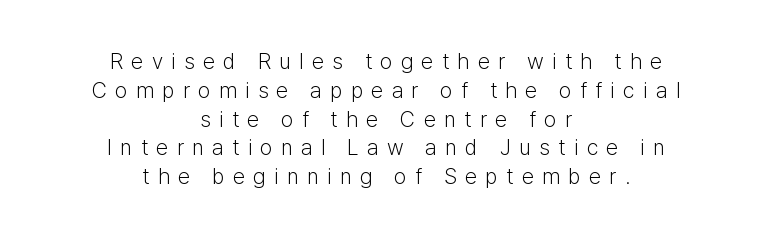
Q: Is the text bold? A: No.
Q: Is the text italic (slanted)? A: No, it is upright.
Q: Is the text underlined? A: No.
Q: How is the paragraph aligned? A: Centered.
Q: Is the spacing between letters normal or unusually wide? A: Unusually wide.
Q: Is the spacing between lines tight, normal or loose? A: Normal.
